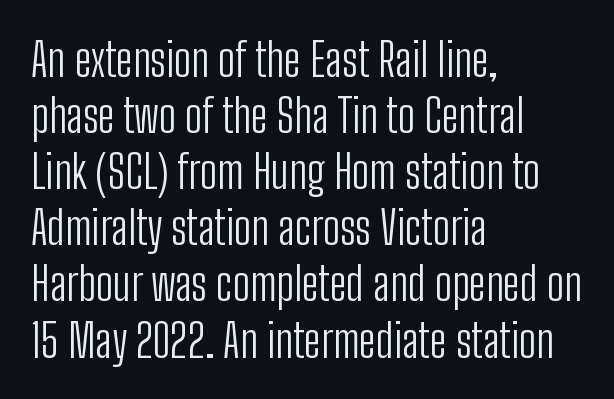
Stroke thickness stays within the range of a standard reading face or lighter. Is this a fixed-width face? No — the glyphs have proportional, varying widths. The paragraph shown leans on its left margin. Compared with typical body copy, the letter spacing here is the same. The gap between lines stays unmarked.
